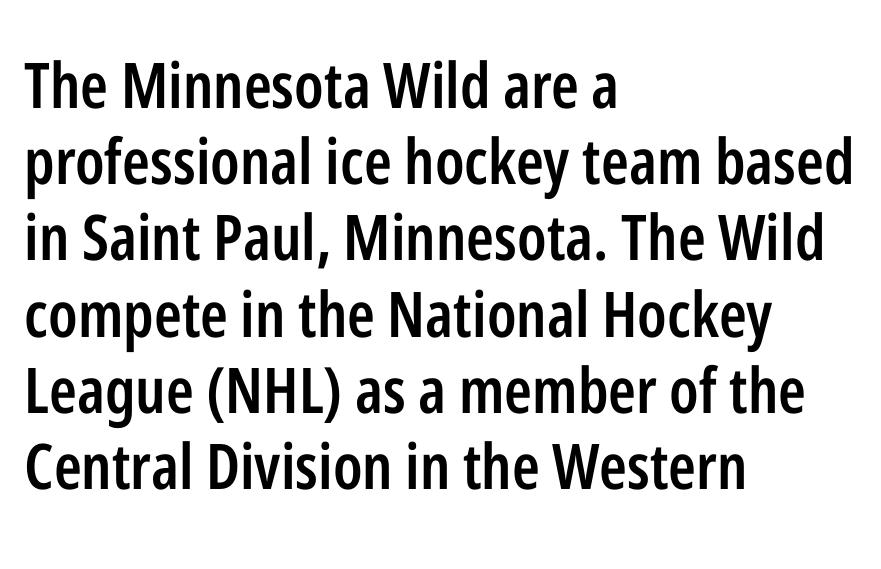
{"serif": "no", "italic": "no", "bold": "semi", "weight": "semibold", "width": "condensed", "stroke_contrast": "low", "x_height": "medium", "monospaced": "no", "underline": "no", "align": "left", "line_spacing_ratio": 1.21, "letter_spacing": "normal", "letter_spacing_em": 0.0, "glyph_px": 63}
